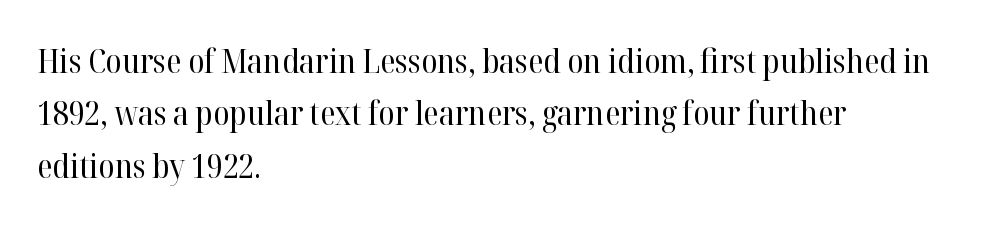
The image shows 33 px regular-weight serif type, upright; set left-aligned, normal line spacing (1.59x), normal letter spacing, not underlined; high stroke contrast and a medium x-height.
